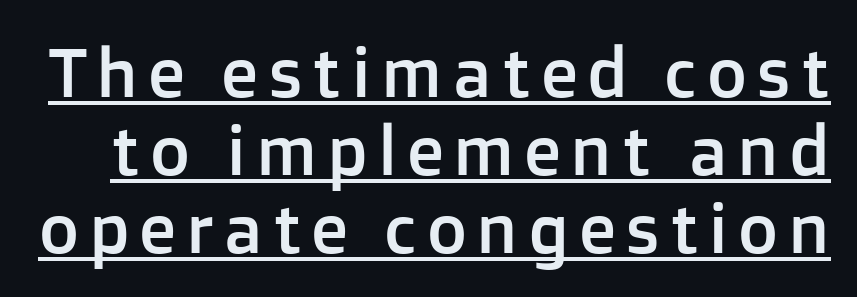
You can tell it's not italic because the verticals are truly vertical. Spacing verdict: proportional, widths tailored to each character. You can see a thin bar hugging the bottom of the glyphs. How would I describe the line gaps? Narrow and economical.
